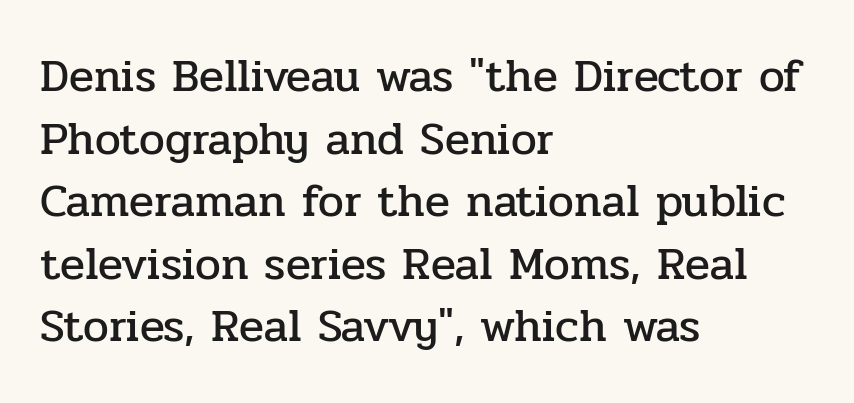
Q: Is the text italic (slanted)? A: No, it is upright.
Q: Is the typeface a serif or a sans-serif typeface? A: Serif.
Q: Is the text underlined? A: No.
Q: How is the paragraph aligned? A: Left-aligned.
Q: Is the spacing between letters normal or unusually wide? A: Normal.
Q: Is the spacing between lines tight, normal or loose? A: Normal.
Q: Width (condensed, normal, or wide)? A: Normal.
Q: Stroke contrast? A: Low.
Q: x-height? A: Medium.
Q: Monospaced? A: No.
